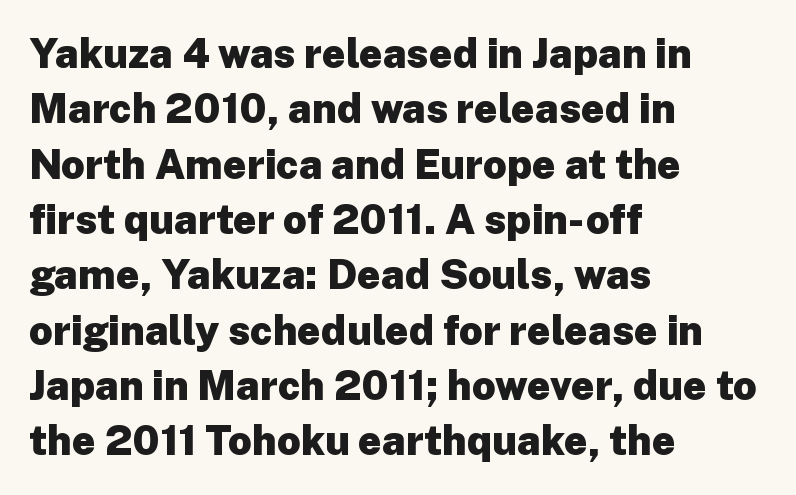
Q: Is the text bold? A: Yes.
Q: Is the text italic (slanted)? A: No, it is upright.
Q: Is the typeface a serif or a sans-serif typeface? A: Sans-serif.
Q: Is the text underlined? A: No.
Q: How is the paragraph aligned? A: Left-aligned.
Q: Is the spacing between letters normal or unusually wide? A: Normal.
Q: Is the spacing between lines tight, normal or loose? A: Normal.
Q: Width (condensed, normal, or wide)? A: Normal.
Q: Stroke contrast? A: Low.
Q: x-height? A: Medium.
Q: Monospaced? A: No.
